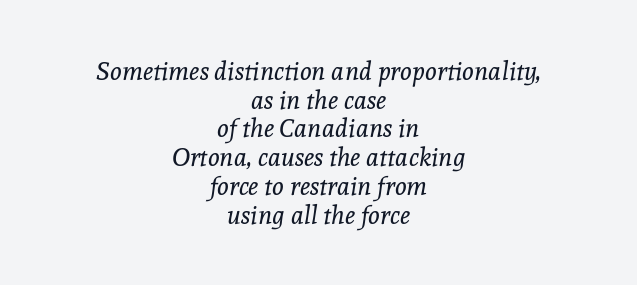
Q: Is the text bold? A: No.
Q: Is the text italic (slanted)? A: Yes, it leans right by about 8 degrees.
Q: Is the text underlined? A: No.
Q: How is the paragraph aligned? A: Centered.
Q: Is the spacing between letters normal or unusually wide? A: Normal.
Q: Is the spacing between lines tight, normal or loose? A: Tight.
